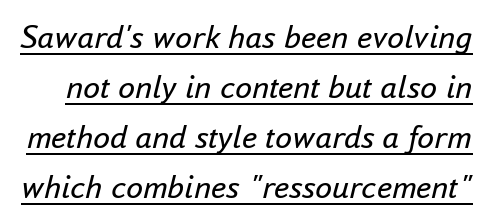
Varying glyph widths throughout — classic text-font behaviour. The leading is moderate, giving the passage an even texture. Is this a heavy cut? Hardly; it is regular or lighter. Style check: oblique.
